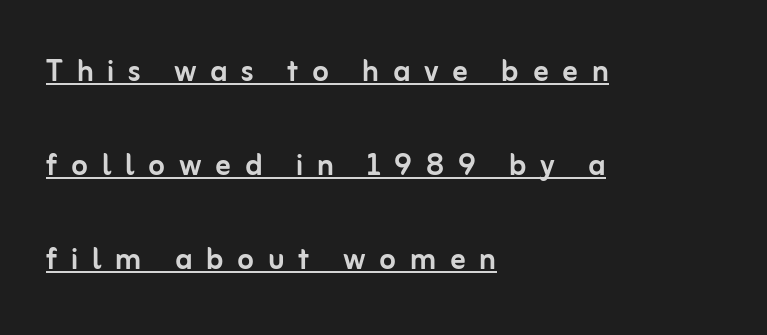
Q: Is the text italic (slanted)? A: No, it is upright.
Q: Is the typeface a serif or a sans-serif typeface? A: Sans-serif.
Q: Is the text underlined? A: Yes.
Q: How is the paragraph aligned? A: Left-aligned.
Q: Is the spacing between letters normal or unusually wide? A: Unusually wide.
Q: Is the spacing between lines tight, normal or loose? A: Loose.
Q: Width (condensed, normal, or wide)? A: Normal.
Q: Stroke contrast? A: Low.
Q: x-height? A: Medium.
Q: Monospaced? A: No.
